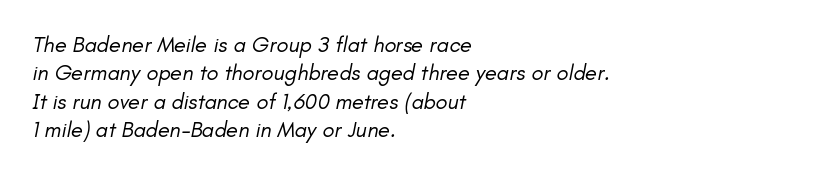
Q: Is the text bold? A: No.
Q: Is the text italic (slanted)? A: Yes, it leans right by about 11 degrees.
Q: Is the text underlined? A: No.
Q: How is the paragraph aligned? A: Left-aligned.
Q: Is the spacing between letters normal or unusually wide? A: Normal.
Q: Is the spacing between lines tight, normal or loose? A: Normal.
